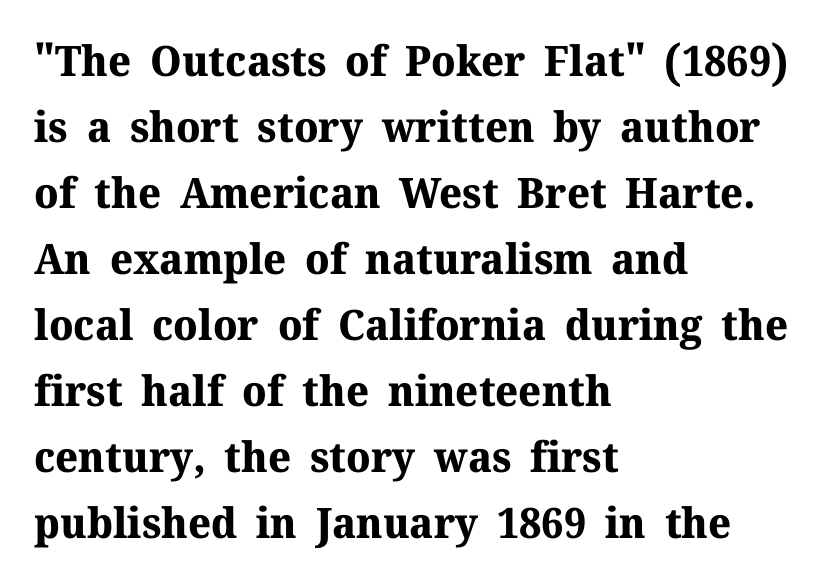
Q: Is the text bold? A: Yes.
Q: Is the text italic (slanted)? A: No, it is upright.
Q: Is the typeface a serif or a sans-serif typeface? A: Serif.
Q: Is the text underlined? A: No.
Q: How is the paragraph aligned? A: Left-aligned.
Q: Is the spacing between letters normal or unusually wide? A: Normal.
Q: Is the spacing between lines tight, normal or loose? A: Normal.
Q: Width (condensed, normal, or wide)? A: Normal.
Q: Stroke contrast? A: Medium.
Q: x-height? A: Medium.
Q: Monospaced? A: No.
